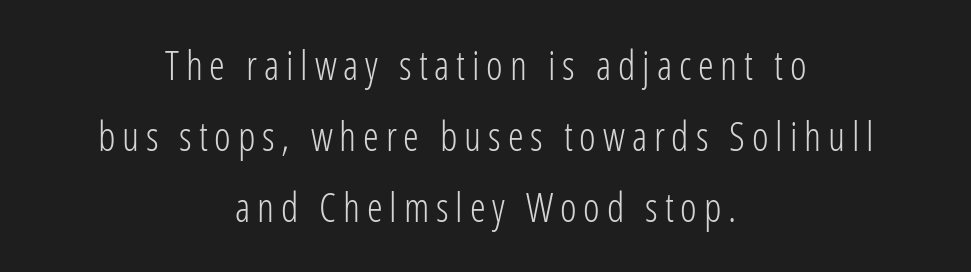
{"serif": "no", "italic": "no", "bold": "no", "weight": "light", "width": "condensed", "stroke_contrast": "low", "x_height": "medium", "monospaced": "no", "underline": "no", "align": "center", "line_spacing_ratio": 1.78, "glyph_px": 40}
